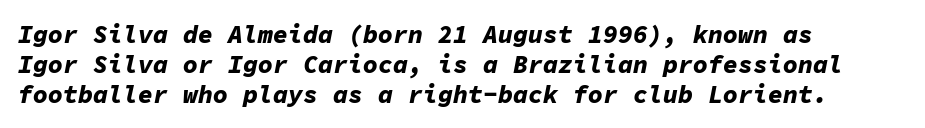
Q: Is the text bold? A: Yes.
Q: Is the text italic (slanted)? A: Yes, it leans right by about 11 degrees.
Q: Is the text underlined? A: No.
Q: How is the paragraph aligned? A: Left-aligned.
Q: Is the spacing between letters normal or unusually wide? A: Normal.
